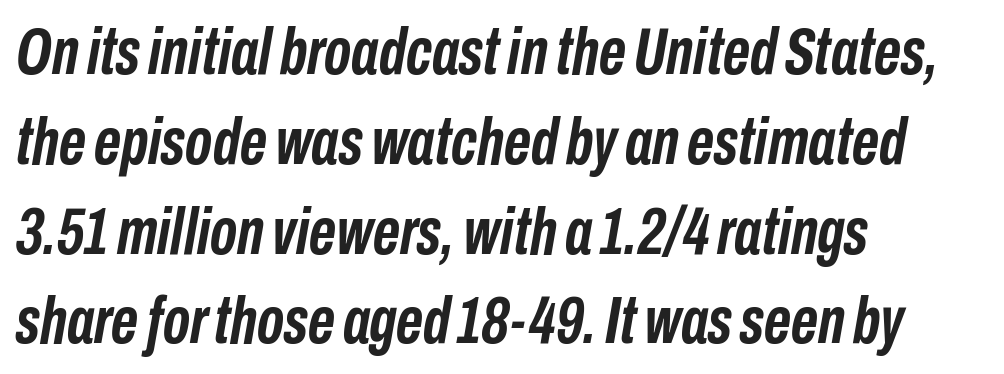
Q: Is the text bold? A: Yes.
Q: Is the text italic (slanted)? A: Yes, it leans right by about 10 degrees.
Q: Is the text underlined? A: No.
Q: How is the paragraph aligned? A: Left-aligned.
Q: Is the spacing between letters normal or unusually wide? A: Normal.
Q: Is the spacing between lines tight, normal or loose? A: Normal.
Q: Width (condensed, normal, or wide)? A: Condensed.
Q: Stroke contrast? A: Low.
Q: x-height? A: Medium.
Q: Monospaced? A: No.
